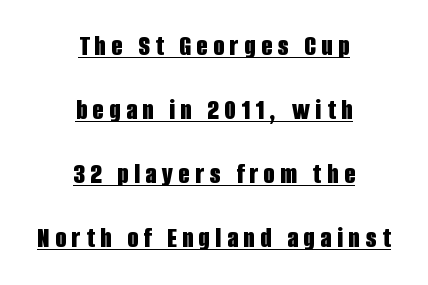
Font category for this specimen: sans-serif. A typesetter would call this proportional, since set widths differ per character. A typesetter would call this leading open, well beyond the default. The rendering uses the underline text-decoration.
